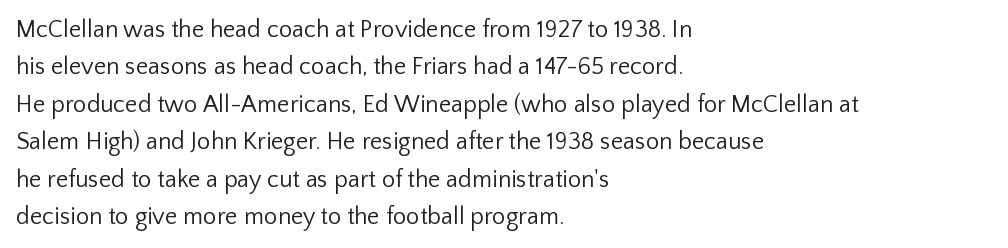
The image shows 24 px text type, upright; set left-aligned, normal line spacing (1.56x), normal letter spacing, not underlined.
